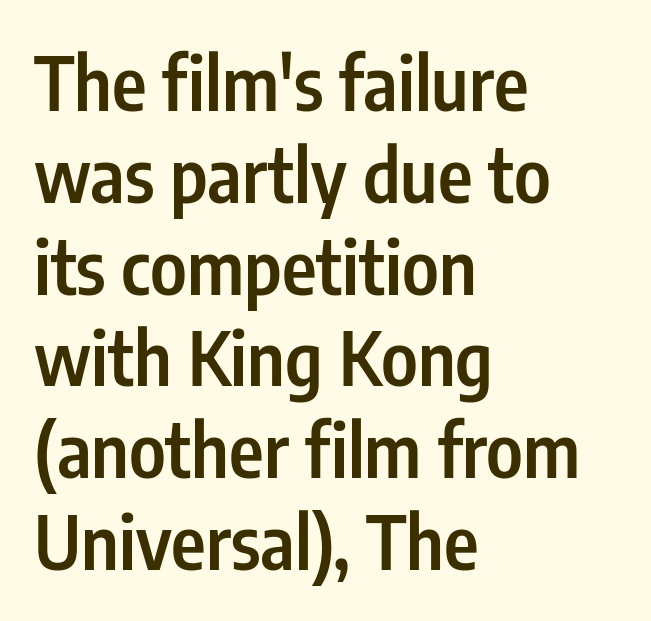
The image shows 74 px semibold, condensed sans-serif type, upright; set left-aligned, line spacing 1.24x, normal letter spacing, not underlined; low stroke contrast and a medium x-height.
